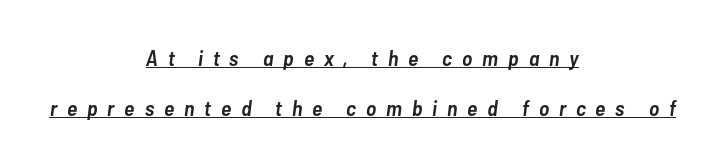
How heavy is the stroke? Medium-heavy — a semibold, shy of bold. Short and long lines alike share a common midpoint. Slanted lettering throughout. The rendering uses a large line-height, opening up the rows. Is there an underline? Yes — a line sits under the letters. The letterforms stand isolated, each surrounded by extra space.
